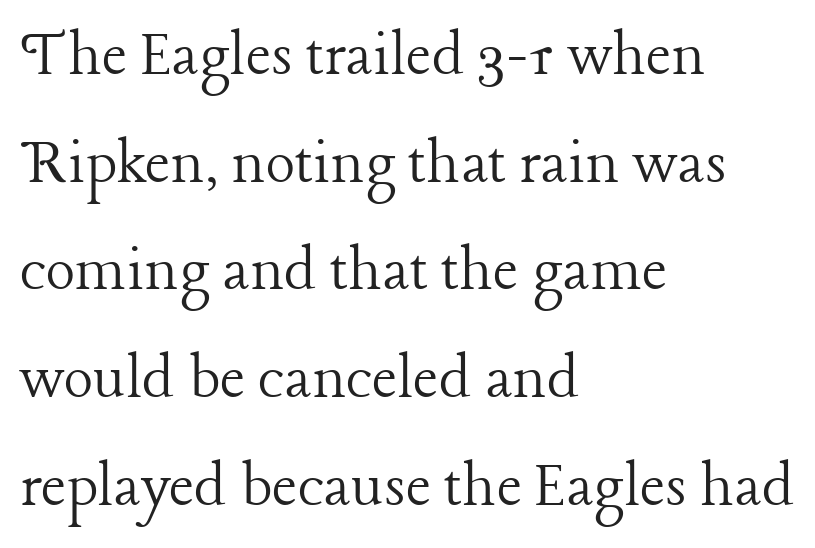
No letter is thick-stroked: the sample isn't bold. Notice how descenders clear the ascenders below comfortably — that's standard leading. A typesetter would label this face a serif. The letters stand straight up with perfectly vertical stems. Type without underlining. The letters advance in unequal steps, a hallmark of proportional type.
